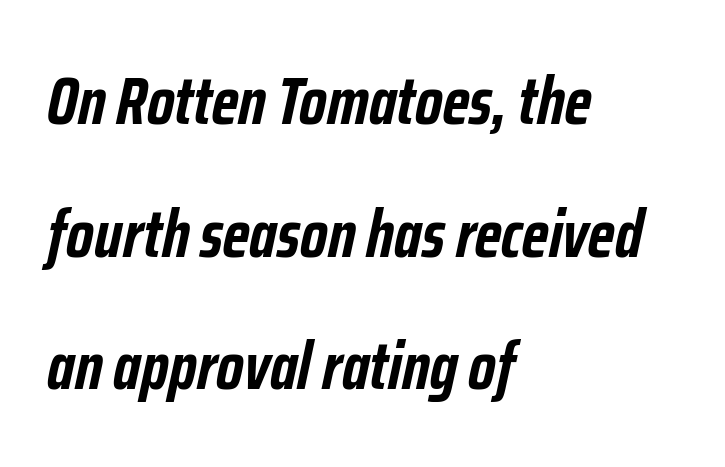
The image shows 67 px semibold, condensed type, italic (leaning right); set left-aligned, loose line spacing (1.98x), normal letter spacing, not underlined; low stroke contrast and a medium x-height.
